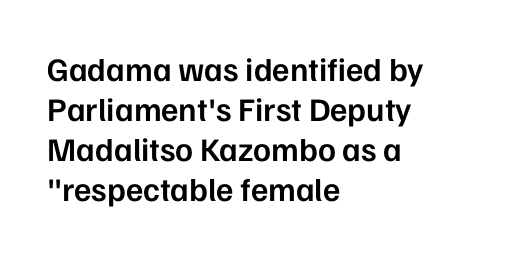
The image shows 33 px semibold sans-serif type, upright; set left-aligned, line spacing 1.21x, normal letter spacing, not underlined; low stroke contrast and a medium x-height.
